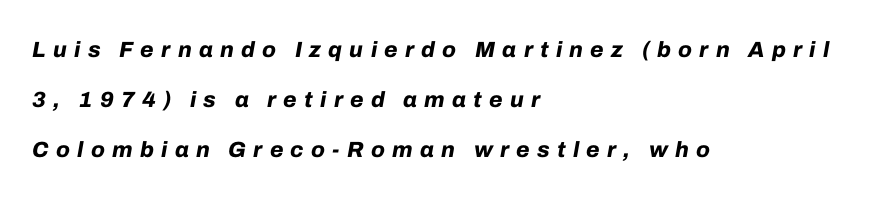
{"italic": "yes", "lean": "right", "slant_degrees": 10, "bold": "yes", "underline": "no", "align": "left", "line_spacing": "loose", "line_spacing_ratio": 2.27, "letter_spacing": "wide", "letter_spacing_em": 0.33, "glyph_px": 22}
